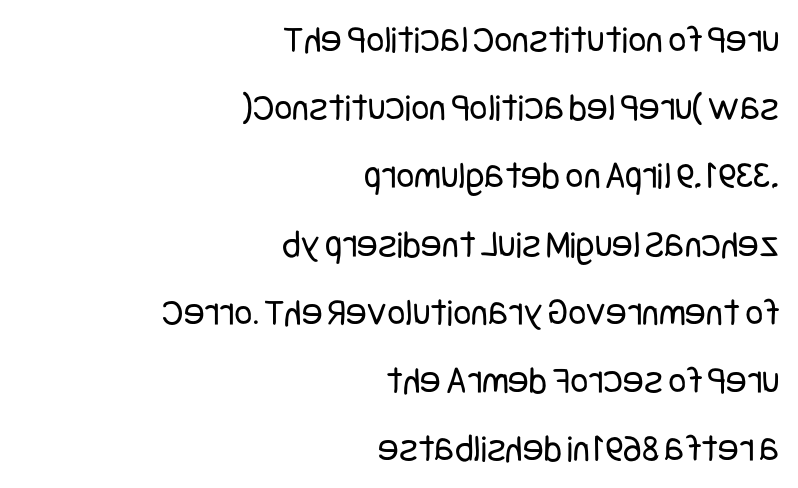
{"serif": "no", "italic": "no", "bold": "no", "weight": "regular", "width": "condensed", "stroke_contrast": "low", "x_height": "large", "underline": "no", "align": "right", "line_spacing_ratio": 1.75, "letter_spacing": "normal", "letter_spacing_em": 0.0, "glyph_px": 39}
